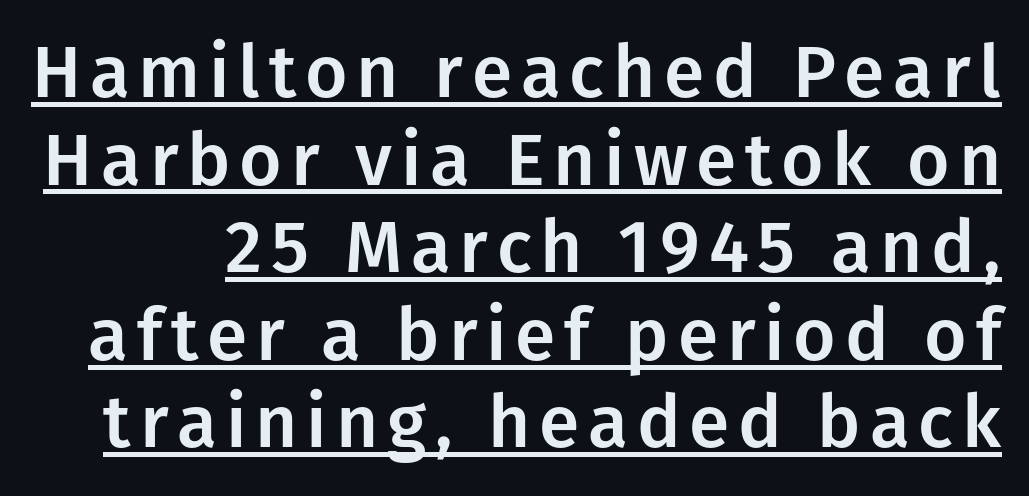
Quick note: underline on. Letterform terminals end flat and unadorned throughout the passage. If you drew a line through each stem, it would be perfectly vertical. Character widths vary here, with narrow letters taking less room than wide ones.
